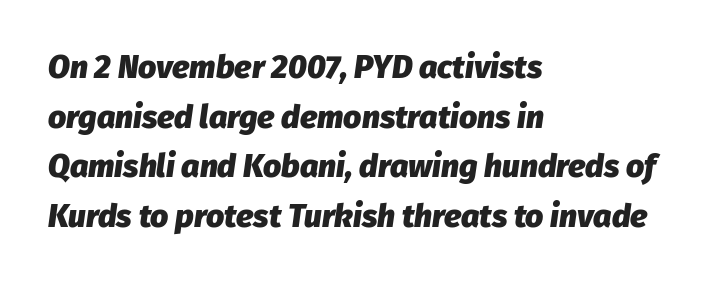
{"italic": "yes", "lean": "right", "slant_degrees": 8, "bold": "yes", "weight": "heavy", "width": "normal", "stroke_contrast": "low", "x_height": "medium", "monospaced": "no", "underline": "no", "align": "left", "line_spacing": "normal", "line_spacing_ratio": 1.55, "letter_spacing": "normal", "letter_spacing_em": 0.0, "glyph_px": 32}
